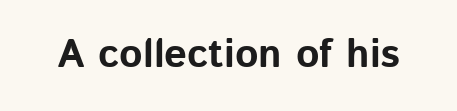
The type is set solid horizontally, with unmodified tracking. Descenders are the only things crossing below the line. Every letter is thick-stroked: bold, no question. Each letter keeps its own natural width here, so spacing adapts to shape.
